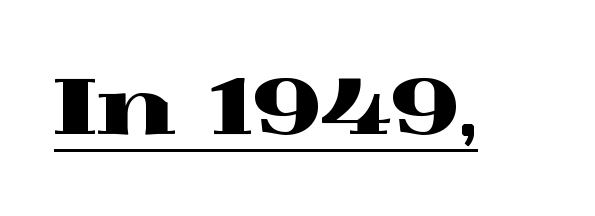
Italic: no, the glyphs are upright roman. The rendering uses the underline text-decoration. Looks like regular typesetting: each glyph gets only the width it needs. Does extra space separate the letters? No, they use regular spacing. I'd call this a serif setting — the letters wear small feet.
